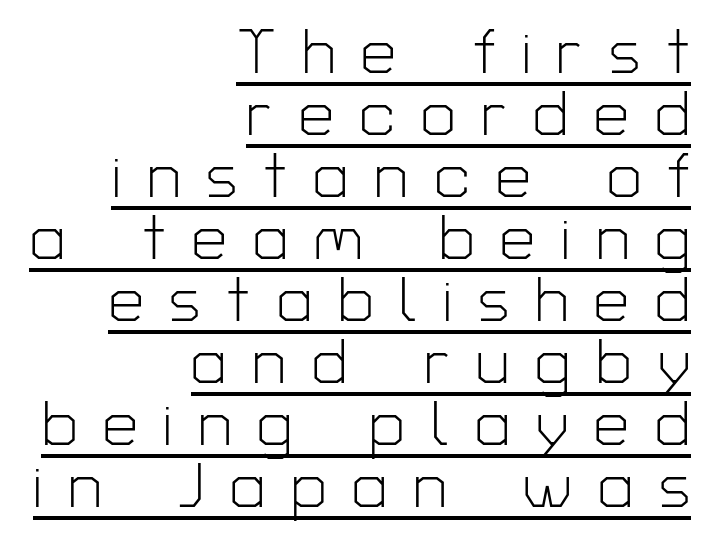
Weight: in the light-to-regular range. The letters advance in unequal steps, a hallmark of proportional type. Regarding serifs, this sample does without them. When letters stand straight like this, we call the style roman or upright.
